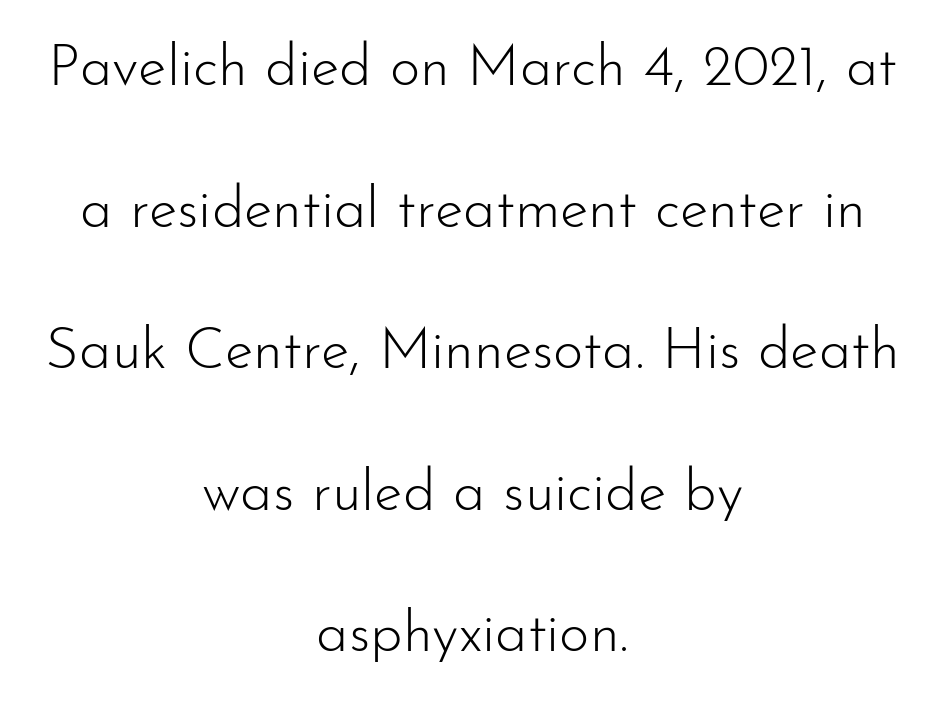
Glyph-to-glyph distance matches everyday printed text. The strokes carry an ordinary text weight at most. The vertical gap from one line to the next is large. Just letters on the line, the space beneath them empty. If you folded the block vertically in half, each line would mirror itself in length. No italicization has been applied; the sample stays upright.
